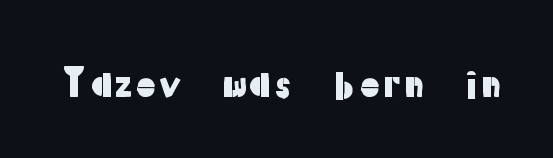
The image shows 39 px sans-serif type, upright; set normal letter spacing, not underlined; low stroke contrast and a medium x-height.
